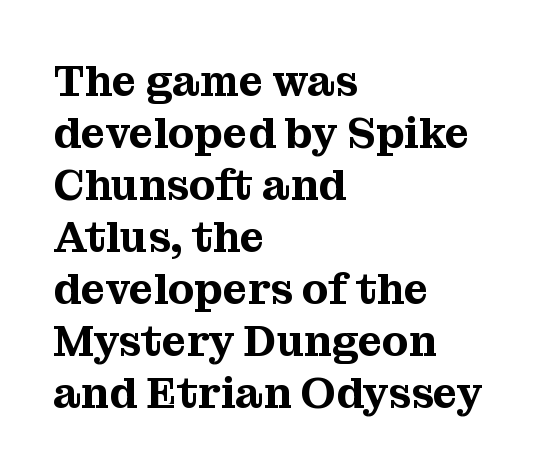
{"serif": "yes", "italic": "no", "width": "normal", "stroke_contrast": "medium", "x_height": "medium", "monospaced": "no", "underline": "no", "align": "left", "line_spacing_ratio": 1.21, "letter_spacing": "normal", "letter_spacing_em": 0.0, "glyph_px": 43}
